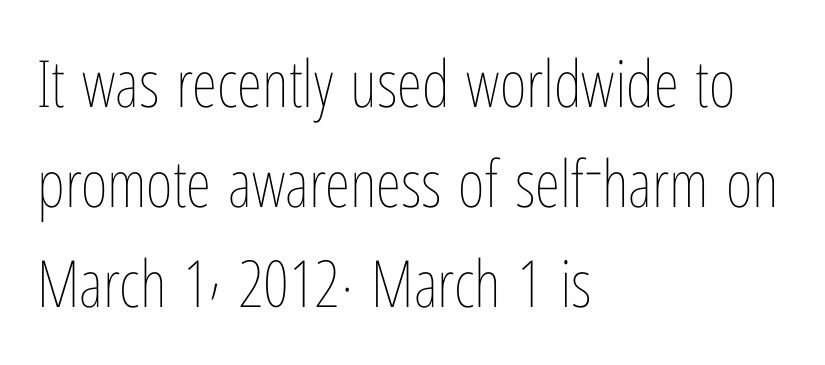
{"italic": "no", "bold": "no", "weight": "thin", "width": "condensed", "stroke_contrast": "low", "x_height": "medium", "monospaced": "no", "underline": "no", "align": "left", "line_spacing": "normal", "line_spacing_ratio": 1.54, "letter_spacing": "normal", "letter_spacing_em": 0.0, "glyph_px": 65}
